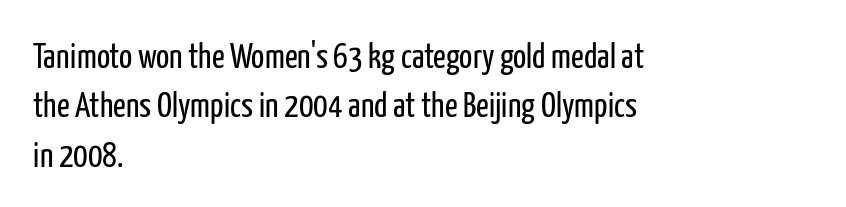
Q: Is the text bold? A: No.
Q: Is the text italic (slanted)? A: No, it is upright.
Q: Is the typeface a serif or a sans-serif typeface? A: Sans-serif.
Q: Is the text underlined? A: No.
Q: How is the paragraph aligned? A: Left-aligned.
Q: Is the spacing between letters normal or unusually wide? A: Normal.
Q: Is the spacing between lines tight, normal or loose? A: Normal.
Q: Width (condensed, normal, or wide)? A: Condensed.
Q: Stroke contrast? A: Low.
Q: x-height? A: Medium.
Q: Monospaced? A: No.
